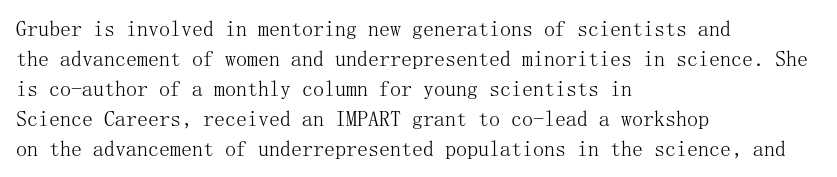
{"italic": "no", "bold": "no", "underline": "no", "align": "left", "line_spacing": "normal", "line_spacing_ratio": 1.36, "letter_spacing": "normal", "letter_spacing_em": 0.0, "glyph_px": 22}
